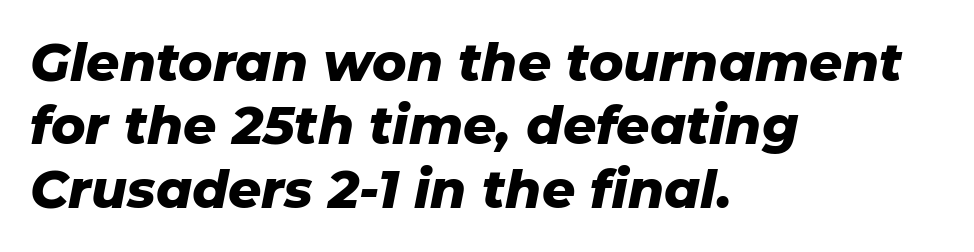
Q: Is the text bold? A: Yes.
Q: Is the text italic (slanted)? A: Yes, it leans right by about 11 degrees.
Q: Is the text underlined? A: No.
Q: How is the paragraph aligned? A: Left-aligned.
Q: Is the spacing between letters normal or unusually wide? A: Normal.
Q: Width (condensed, normal, or wide)? A: Normal.
Q: Stroke contrast? A: Low.
Q: x-height? A: Medium.
Q: Monospaced? A: No.
